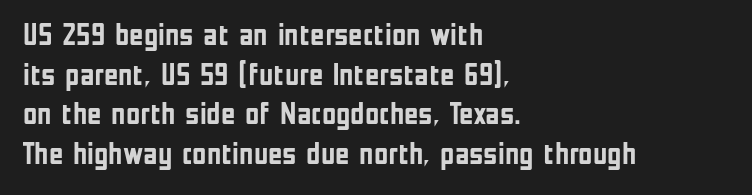
Looks like regular typesetting: each glyph gets only the width it needs. How heavy is the stroke? Heavy — this is a bold. Rule under the text: the space is simply empty. Is this a sans? Yes — the strokes have no serifs. Nobody touched the tracking dial on this one. Upright lettering throughout.
